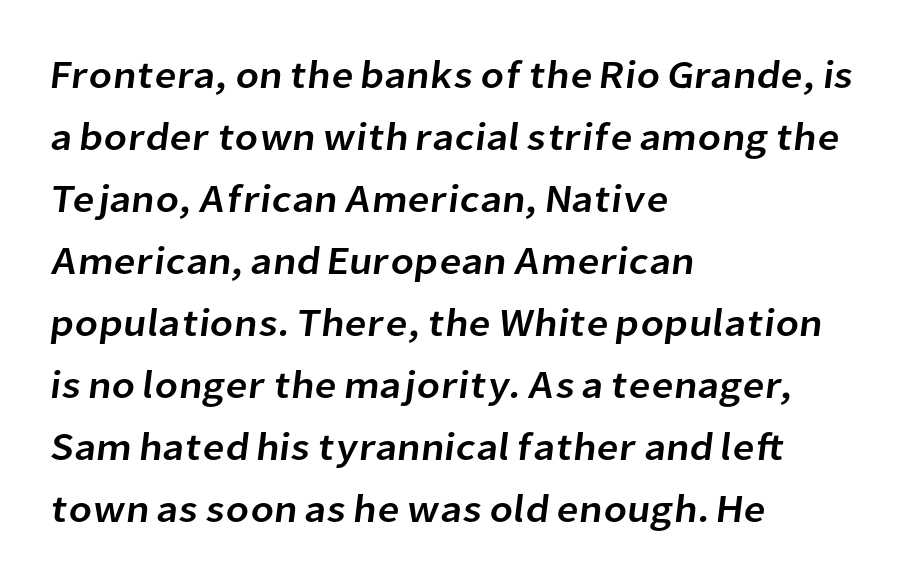
Q: Is the typeface a serif or a sans-serif typeface? A: Sans-serif.
Q: Is the text underlined? A: No.
Q: How is the paragraph aligned? A: Left-aligned.
Q: Is the spacing between letters normal or unusually wide? A: Normal.
Q: Is the spacing between lines tight, normal or loose? A: Normal.
Q: Width (condensed, normal, or wide)? A: Normal.
Q: Stroke contrast? A: Low.
Q: x-height? A: Medium.
Q: Monospaced? A: No.
